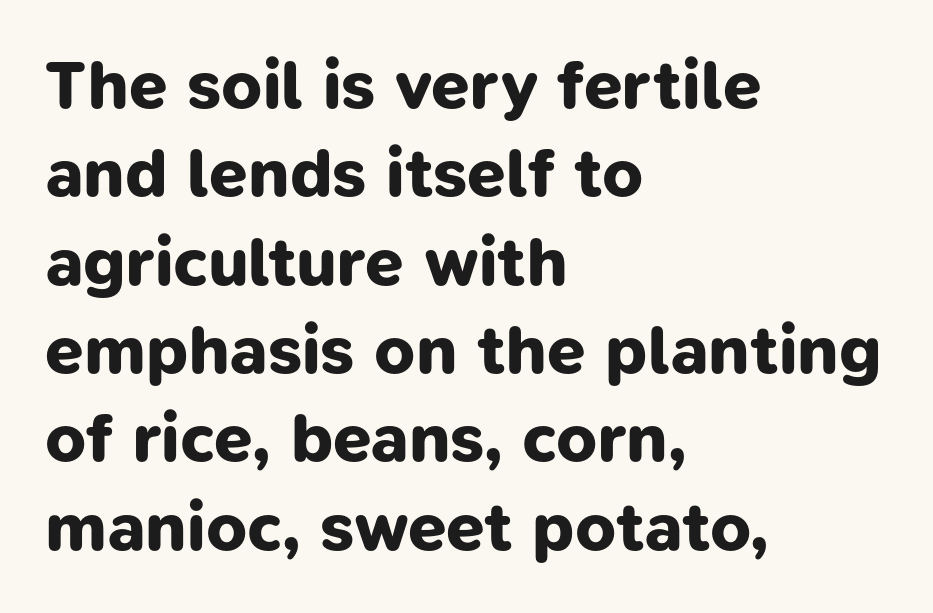
The image shows 69 px bold sans-serif type; set left-aligned, normal line spacing (1.28x), normal letter spacing, not underlined; low stroke contrast and a medium x-height.
